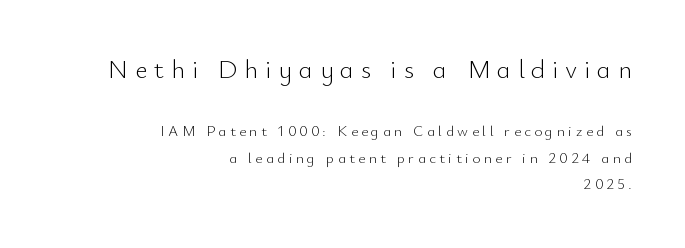
Q: Is the text bold? A: No.
Q: Is the text italic (slanted)? A: No, it is upright.
Q: Is the text underlined? A: No.
Q: How is the paragraph aligned? A: Right-aligned.
Q: Is the spacing between letters normal or unusually wide? A: Unusually wide.
Q: Which block of text is set in a larger size, the first (top) or the second (bottom)? A: The first (top) one.
